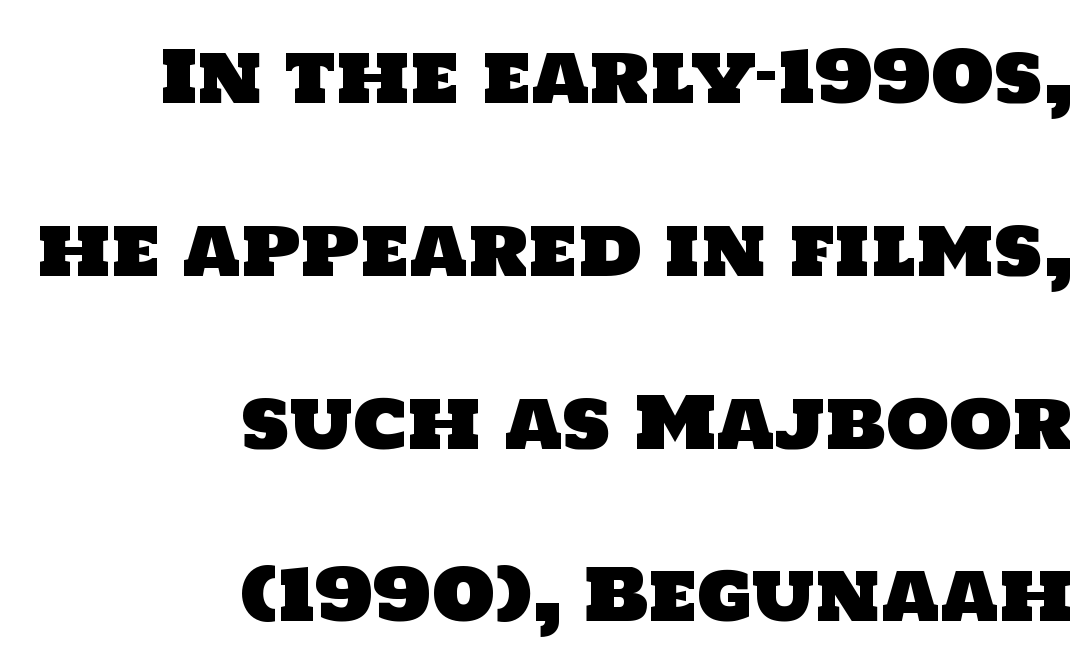
{"serif": "no", "width": "normal", "stroke_contrast": "low", "x_height": "large", "monospaced": "no", "underline": "no", "align": "right", "line_spacing": "loose", "line_spacing_ratio": 2.4, "letter_spacing": "normal", "letter_spacing_em": 0.0, "glyph_px": 72}
